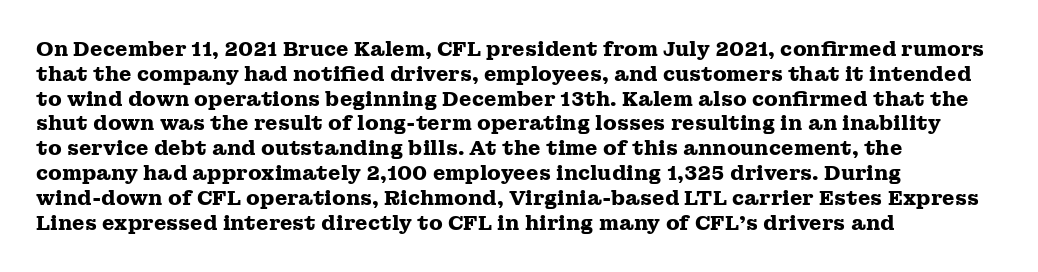
{"italic": "no", "bold": "yes", "underline": "no", "align": "left", "line_spacing_ratio": 1.24, "letter_spacing": "normal", "letter_spacing_em": 0.0, "glyph_px": 20}
